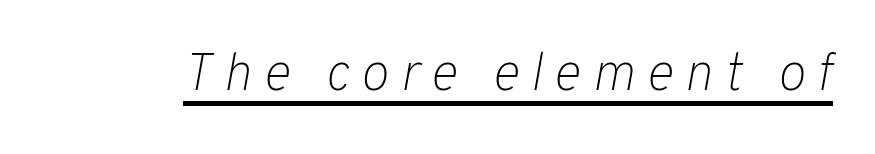
There's an unmistakable incline to the writing here. Observe the wide spacing: letters keep a clear distance from each other. Heft: none added — not bold. The words here are underlined.
